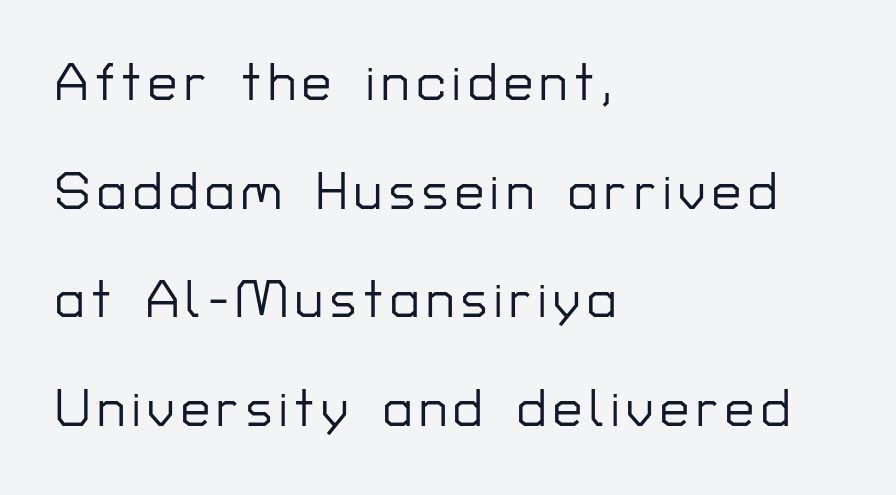
Q: Is the text italic (slanted)? A: No, it is upright.
Q: Is the typeface a serif or a sans-serif typeface? A: Sans-serif.
Q: Is the text underlined? A: No.
Q: How is the paragraph aligned? A: Left-aligned.
Q: Is the spacing between lines tight, normal or loose? A: Loose.
Q: Width (condensed, normal, or wide)? A: Normal.
Q: Stroke contrast? A: Low.
Q: x-height? A: Medium.
Q: Monospaced? A: No.
